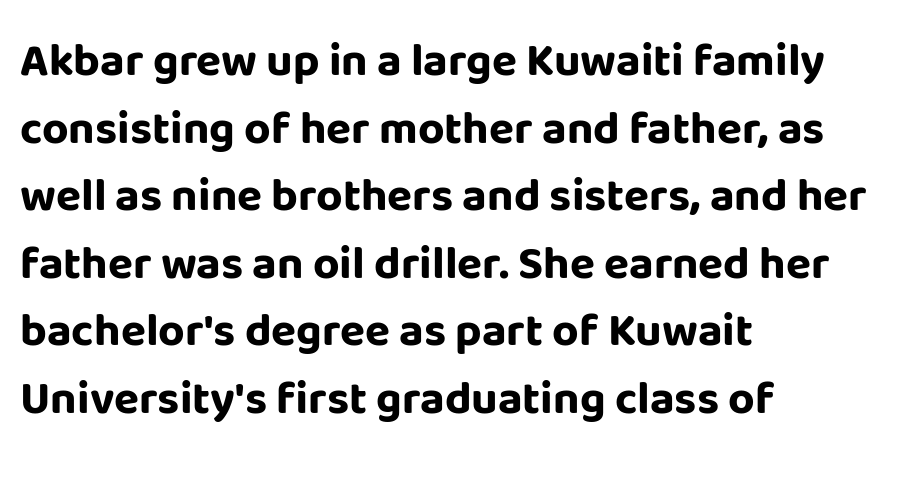
{"serif": "no", "italic": "no", "bold": "yes", "weight": "bold", "width": "normal", "stroke_contrast": "low", "x_height": "large", "monospaced": "no", "underline": "no", "align": "left", "line_spacing": "normal", "line_spacing_ratio": 1.47, "letter_spacing": "normal", "letter_spacing_em": 0.0, "glyph_px": 46}
